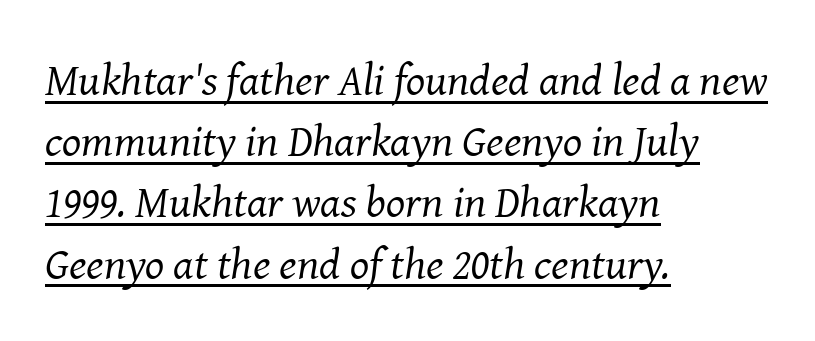
Every word sits above its own underline. Vertical stems look standard width or narrower in stroke. Is the letter spacing exaggerated? No — it looks like the ordinary default. Tall strokes in this sample are angled rather than plumb. These lines are rendered in a variable-pitch font. Horizontally, the lines are justified to the leading edge only.
